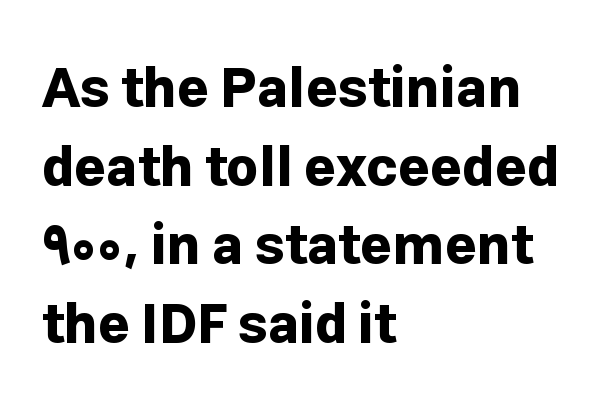
The gaps between neighbouring characters are ordinary and unremarkable. Posture: vertical. Short and long lines alike share a common starting point at left. The string is rendered with underlining switched off.
